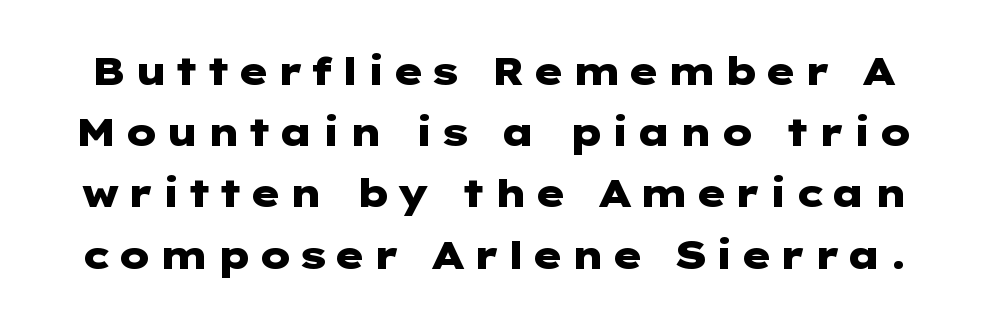
The image shows 39 px heavy, wide sans-serif type, upright; set normal line spacing (1.57x), not underlined; low stroke contrast and a medium x-height.
